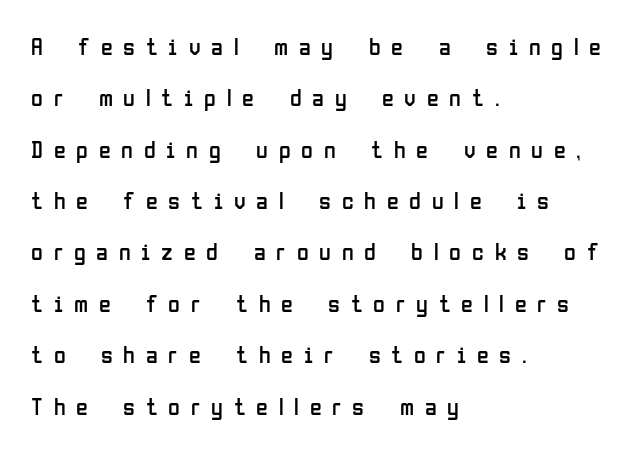
Rendered with straight, roman letterforms. The weight tops out at a normal text grade. This rendering widens character spacing well past its baseline value. Bare-footed words on every line.
